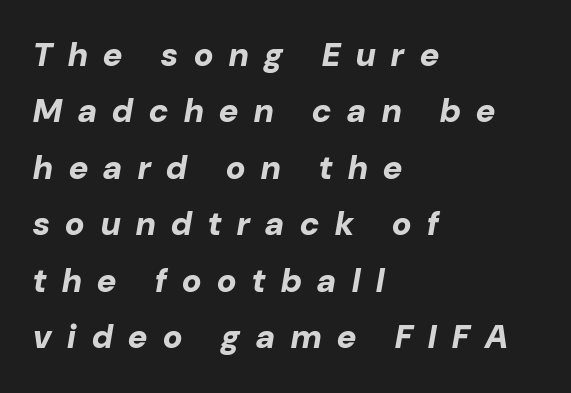
The image shows 33 px bold type, italic (leaning right); set left-aligned, line spacing 1.71x, unusually wide letter spacing (+0.48 em), not underlined; low stroke contrast and a medium x-height.
